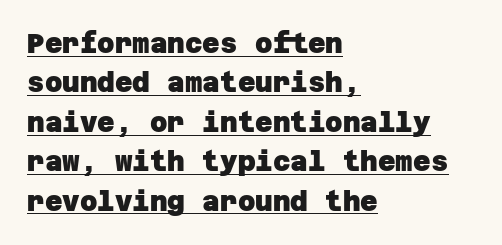
Regarding leading, the lines here are spaced in the standard way. Weight check: bold — yes, fully. Does extra space separate the letters? No, they use regular spacing. Check the space under the baseline: a stroke is drawn there. The compositor pushed each line to the left boundary.
